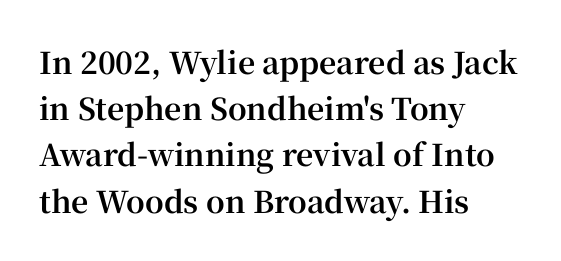
The image shows 30 px bold serif type, upright; set left-aligned, normal line spacing (1.54x), normal letter spacing, not underlined; high stroke contrast and a medium x-height.
